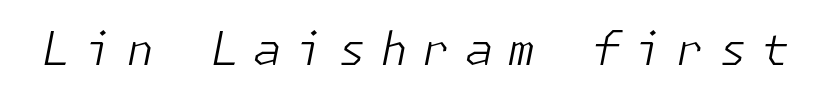
{"italic": "yes", "lean": "right", "slant_degrees": 11, "bold": "no", "weight": "light", "width": "normal", "stroke_contrast": "low", "x_height": "medium", "underline": "no", "letter_spacing": "wide", "letter_spacing_em": 0.3, "glyph_px": 46}
